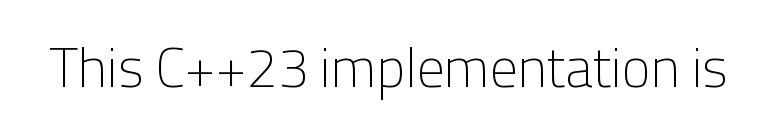
Q: Is the text bold? A: No.
Q: Is the text italic (slanted)? A: No, it is upright.
Q: Is the typeface a serif or a sans-serif typeface? A: Sans-serif.
Q: Is the text underlined? A: No.
Q: Is the spacing between letters normal or unusually wide? A: Normal.
Q: Width (condensed, normal, or wide)? A: Normal.
Q: Stroke contrast? A: Low.
Q: x-height? A: Medium.
Q: Monospaced? A: No.
